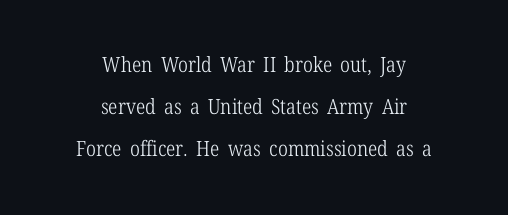
Anything drawn beneath the words? Only blank space. Typeset on center — no edge is straight. What's the leading like? Stretched, with rows far apart. Inter-character spacing is left at the font's built-in metrics.
